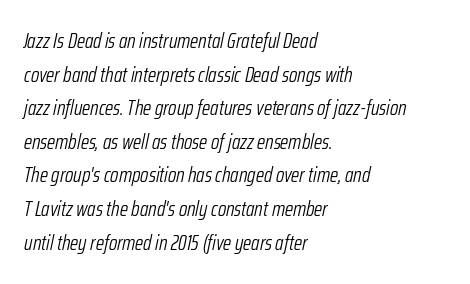
Here the glyphs are tracked normally, forming tight word shapes. There's an unmistakable incline to the writing here. Each row of text sits above clean, open space. A normal amount of white space separates one row of letters from the next. Layout note: lines flush left. Nothing heavy about these letters — not bold at all.
